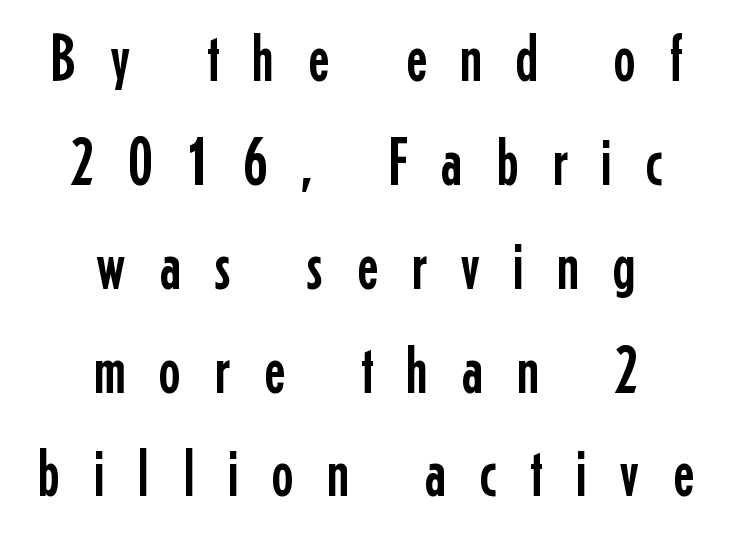
The image shows 67 px condensed sans-serif type, upright; set centered, normal line spacing (1.55x), unusually wide letter spacing (+0.49 em), not underlined; low stroke contrast and a medium x-height.
